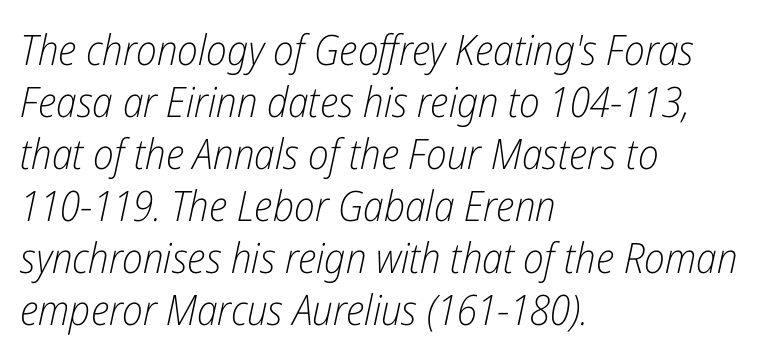
Q: Is the text bold? A: No.
Q: Is the text italic (slanted)? A: Yes, it leans right by about 12 degrees.
Q: Is the text underlined? A: No.
Q: How is the paragraph aligned? A: Left-aligned.
Q: Is the spacing between letters normal or unusually wide? A: Normal.
Q: Width (condensed, normal, or wide)? A: Condensed.
Q: Stroke contrast? A: Low.
Q: x-height? A: Medium.
Q: Monospaced? A: No.
